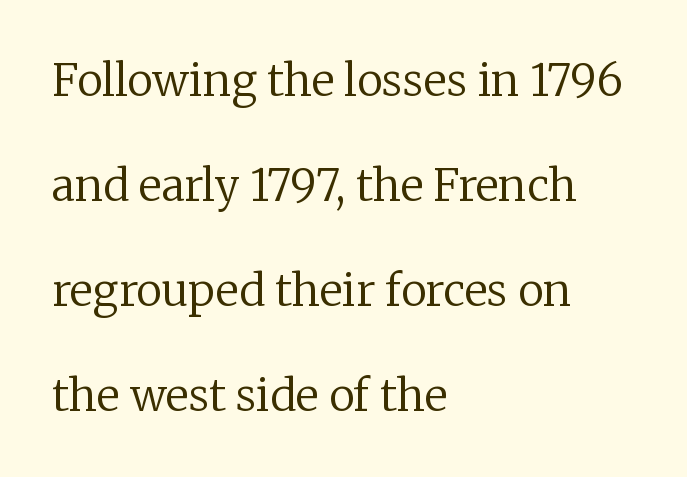
Each letter keeps its own natural width here, so spacing adapts to shape. The words here are not underlined. Note: serifs present on the glyphs. Inter-character spacing is left at the font's built-in metrics. Compared with typical paragraphs, the rows here are farther apart.
